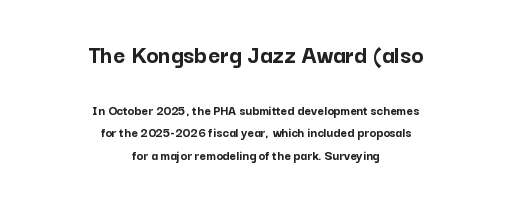
Q: Is the text bold? A: Yes.
Q: Is the text italic (slanted)? A: No, it is upright.
Q: Is the text underlined? A: No.
Q: How is the paragraph aligned? A: Centered.
Q: Is the spacing between letters normal or unusually wide? A: Normal.
Q: Is the spacing between lines tight, normal or loose? A: Normal.
Q: Which block of text is set in a larger size, the first (top) or the second (bottom)? A: The first (top) one.
